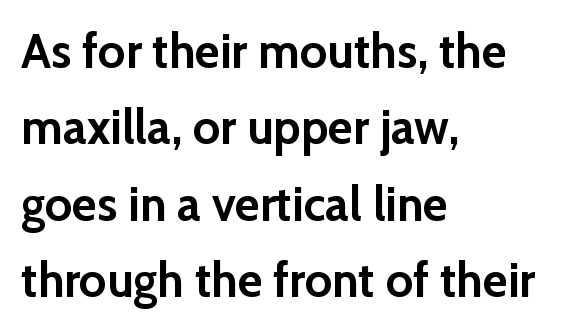
Q: Is the text bold? A: Yes.
Q: Is the text italic (slanted)? A: No, it is upright.
Q: Is the typeface a serif or a sans-serif typeface? A: Sans-serif.
Q: Is the text underlined? A: No.
Q: How is the paragraph aligned? A: Left-aligned.
Q: Is the spacing between letters normal or unusually wide? A: Normal.
Q: Is the spacing between lines tight, normal or loose? A: Normal.
Q: Width (condensed, normal, or wide)? A: Normal.
Q: Stroke contrast? A: Low.
Q: x-height? A: Medium.
Q: Monospaced? A: No.
